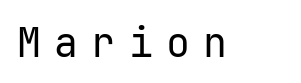
{"serif": "no", "italic": "no", "bold": "no", "weight": "regular", "width": "normal", "stroke_contrast": "low", "x_height": "medium", "monospaced": "yes", "underline": "no", "letter_spacing": "wide", "letter_spacing_em": 0.33, "glyph_px": 40}
